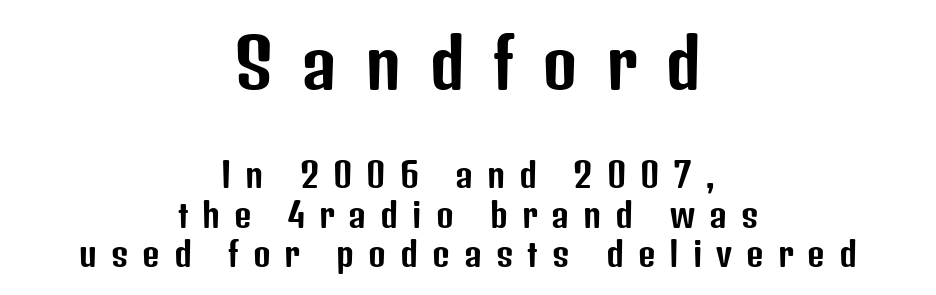
Q: Is the text italic (slanted)? A: No, it is upright.
Q: Is the typeface a serif or a sans-serif typeface? A: Sans-serif.
Q: Is the text underlined? A: No.
Q: How is the paragraph aligned? A: Centered.
Q: Is the spacing between letters normal or unusually wide? A: Unusually wide.
Q: Which block of text is set in a larger size, the first (top) or the second (bottom)? A: The first (top) one.
Q: Width (condensed, normal, or wide)? A: Condensed.
Q: Stroke contrast? A: Low.
Q: x-height? A: Medium.
Q: Monospaced? A: No.
